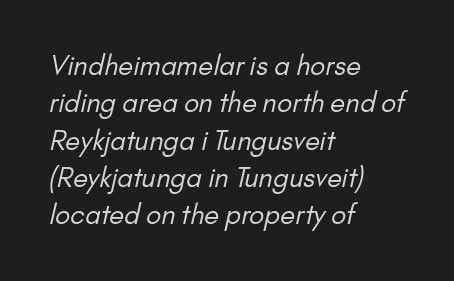
Caption: face not bold, strokes unweighted. Short note: letters normally spaced. The area under the type is left untouched. Typeset ragged right — the left edge is the straight one.
